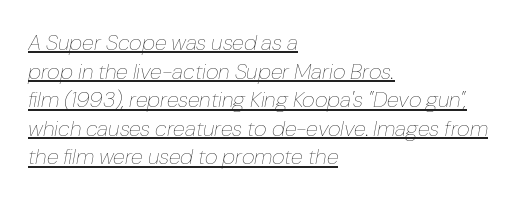
Q: Is the text bold? A: No.
Q: Is the text italic (slanted)? A: Yes, it leans right by about 10 degrees.
Q: Is the text underlined? A: Yes.
Q: How is the paragraph aligned? A: Left-aligned.
Q: Is the spacing between letters normal or unusually wide? A: Normal.
Q: Is the spacing between lines tight, normal or loose? A: Normal.
